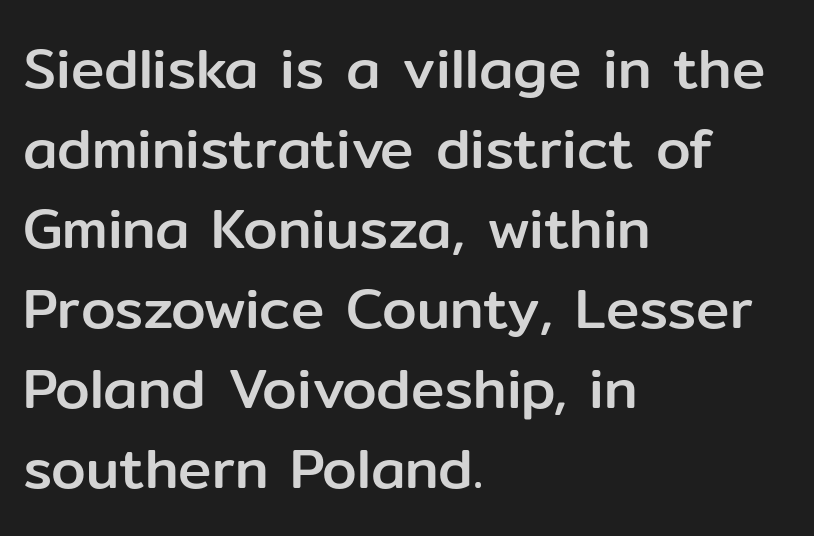
{"serif": "no", "italic": "no", "width": "normal", "stroke_contrast": "low", "x_height": "medium", "monospaced": "no", "underline": "no", "align": "left", "line_spacing": "normal", "line_spacing_ratio": 1.43, "letter_spacing": "normal", "letter_spacing_em": 0.0, "glyph_px": 56}
